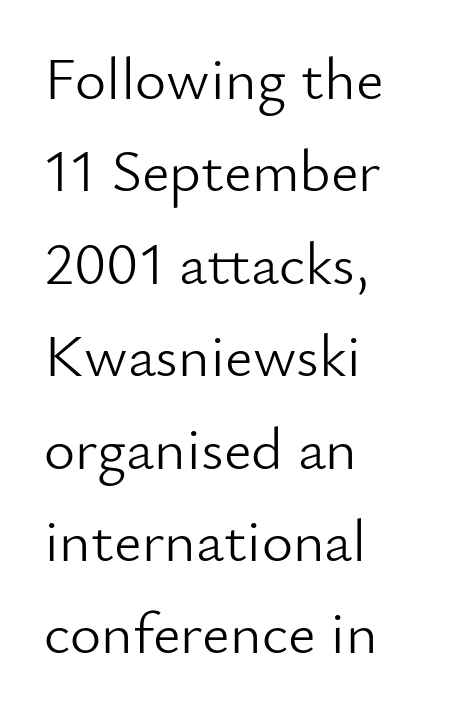
The image shows 60 px light sans-serif type, upright; set left-aligned, normal line spacing (1.54x), normal letter spacing, not underlined; low stroke contrast and a small x-height.
